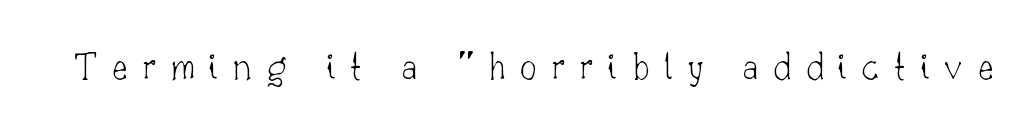
{"serif": "yes", "italic": "no", "bold": "no", "weight": "thin", "width": "normal", "stroke_contrast": "low", "x_height": "small", "monospaced": "no", "underline": "no", "letter_spacing": "wide", "letter_spacing_em": 0.36, "glyph_px": 41}
